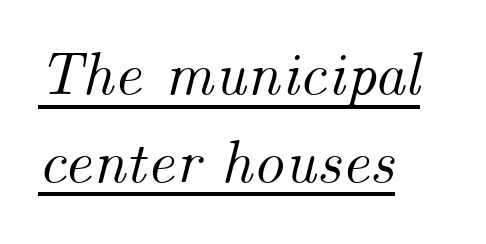
The image shows 61 px text type, italic (leaning right); set left-aligned, normal line spacing (1.44x), normal letter spacing, underlined; medium stroke contrast and a small x-height.
